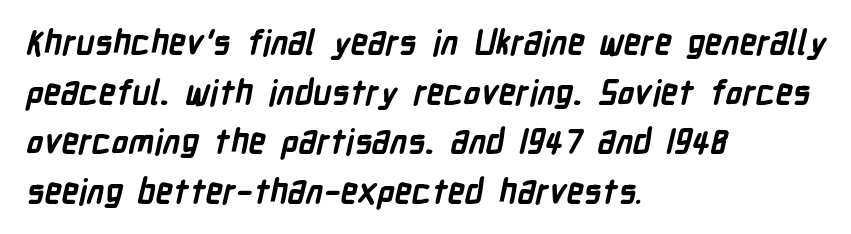
The image shows 34 px semibold, condensed sans-serif type; set left-aligned, normal line spacing (1.46x), normal letter spacing, not underlined; low stroke contrast and a medium x-height.
